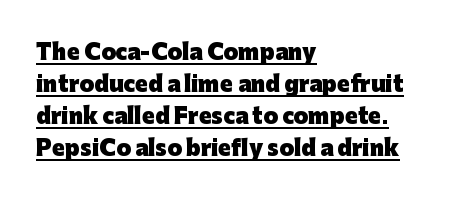
The image shows 21 px bold type, upright; set left-aligned, normal line spacing (1.53x), normal letter spacing, underlined.
